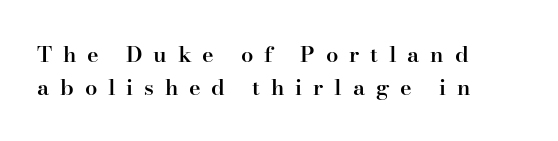
The image shows 22 px text type, upright; set left-aligned, normal line spacing (1.48x), unusually wide letter spacing (+0.49 em), not underlined.
